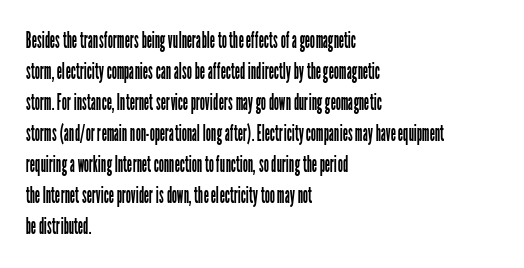
{"italic": "no", "bold": "no", "underline": "no", "align": "left", "line_spacing": "normal", "line_spacing_ratio": 1.35, "letter_spacing": "normal", "letter_spacing_em": 0.0, "glyph_px": 23}
